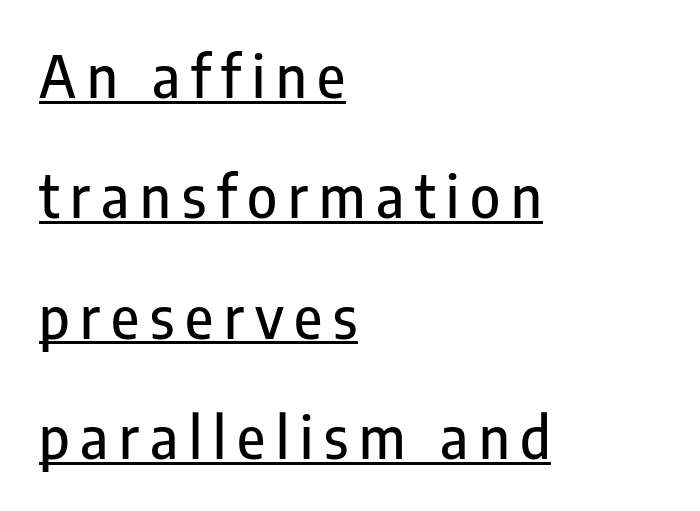
Q: Is the text italic (slanted)? A: No, it is upright.
Q: Is the typeface a serif or a sans-serif typeface? A: Sans-serif.
Q: Is the text underlined? A: Yes.
Q: How is the paragraph aligned? A: Left-aligned.
Q: Is the spacing between lines tight, normal or loose? A: Loose.
Q: Width (condensed, normal, or wide)? A: Condensed.
Q: Stroke contrast? A: Low.
Q: x-height? A: Medium.
Q: Monospaced? A: No.
